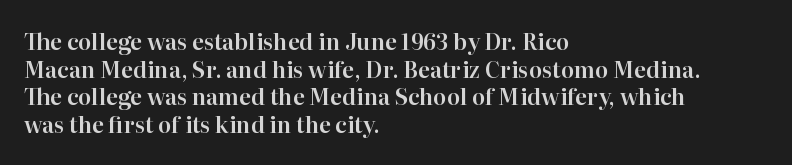
Regarding leading, the lines here are spaced in the standard way. The space beneath each line is pristine and unruled. Tracking value appears to be zero — textbook default spacing. The setting favours the left margin, as ordinary paragraphs usually do.
